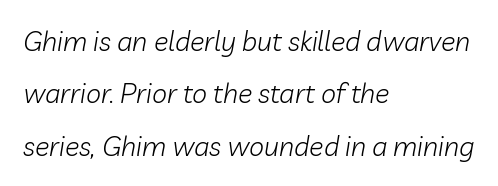
{"italic": "yes", "lean": "right", "slant_degrees": 10, "bold": "no", "underline": "no", "align": "left", "line_spacing": "loose", "line_spacing_ratio": 1.94, "letter_spacing": "normal", "letter_spacing_em": 0.0, "glyph_px": 27}
